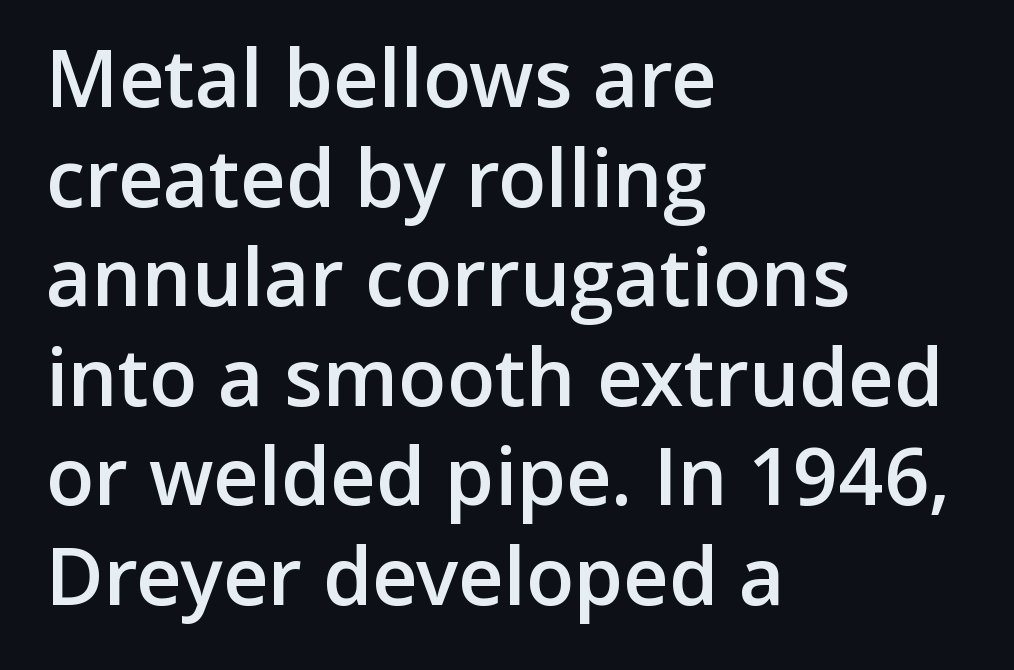
Character widths vary here, with narrow letters taking less room than wide ones. This is moderately heavy type, rendered in semibold. The lettering stays uniformly vertical, giving the passage a roman look. The horizontal fit of the characters is conventional and even. The glyphs are unaccompanied by any horizontal stroke below them.
